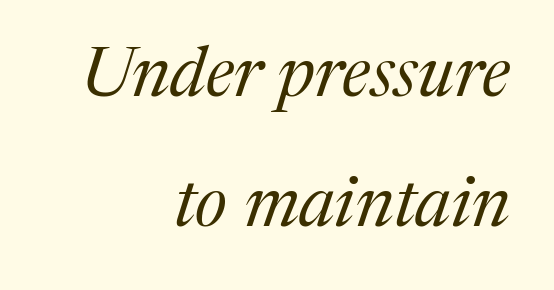
You could not count columns in this text — the font is proportionally spaced. The specimen reads as italic at a glance. A typesetter would call this zero additional tracking. Is this a heavy cut? Hardly; it is regular or lighter.
